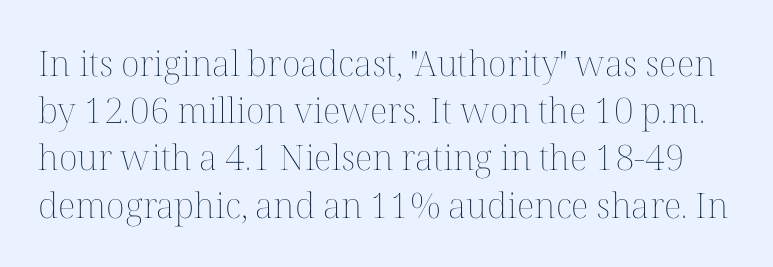
Q: Is the text bold? A: No.
Q: Is the text italic (slanted)? A: No, it is upright.
Q: Is the text underlined? A: No.
Q: Is the spacing between letters normal or unusually wide? A: Normal.
Q: Is the spacing between lines tight, normal or loose? A: Normal.
Q: Width (condensed, normal, or wide)? A: Normal.
Q: Stroke contrast? A: Medium.
Q: x-height? A: Medium.
Q: Monospaced? A: No.
